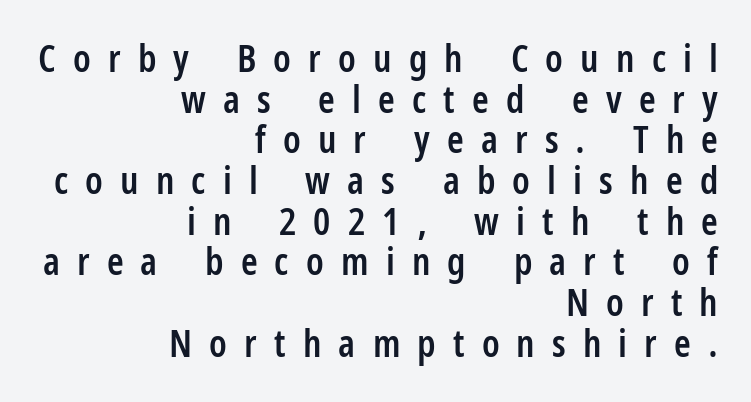
The image shows 38 px semibold, condensed sans-serif type, upright; set right-aligned, tight line spacing (1.07x), unusually wide letter spacing (+0.45 em), not underlined; low stroke contrast and a medium x-height.
